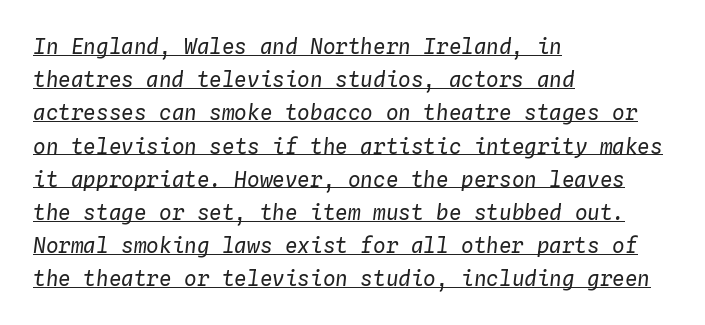
The image shows 21 px text type, italic (leaning right); set left-aligned, normal line spacing (1.58x), normal letter spacing, underlined.
